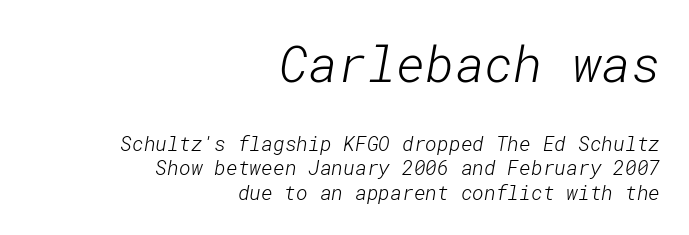
Check where the strokes stop: nothing finishes them off — pure sans. Leftover space on each line is placed entirely before the opening word. Descender tails drop into unmarked territory. The letters sit at their default tracking, neither squeezed nor spread.
